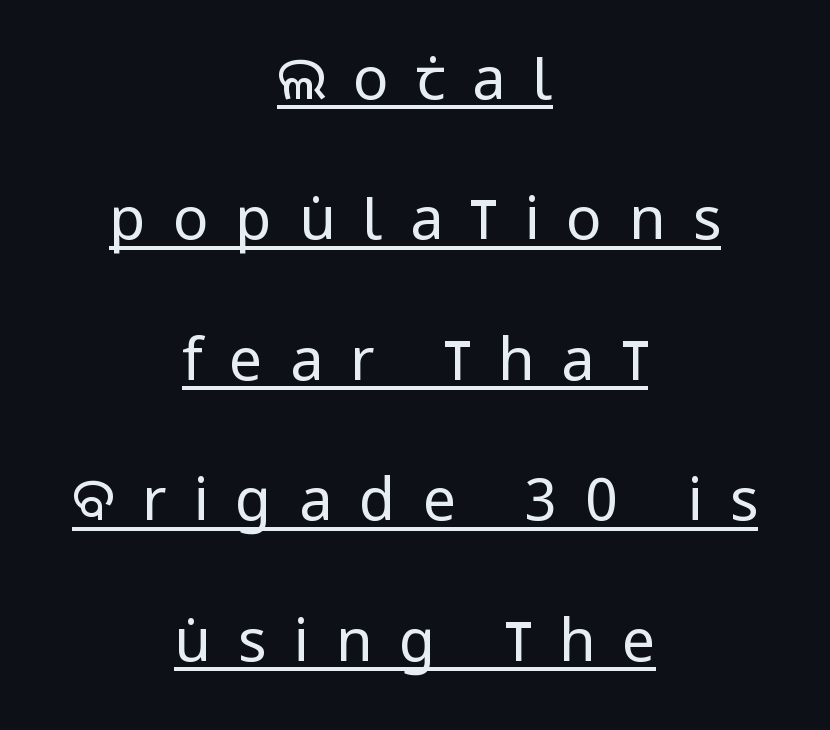
This is not heavy type; no bold has been used. Does the copy run flush right? No — it is centered line by line. Style check: upright. Letter spacing: wide. Does the leading feel generous? Absolutely, it's lavish.
